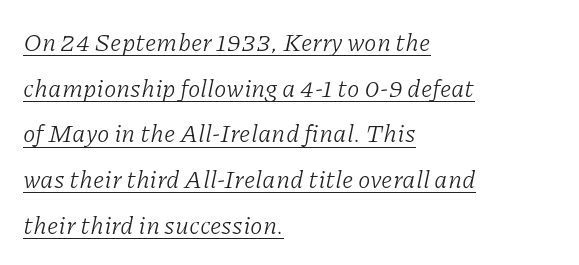
{"italic": "yes", "lean": "right", "slant_degrees": 11, "bold": "no", "underline": "yes", "align": "left", "line_spacing_ratio": 1.83, "letter_spacing": "normal", "letter_spacing_em": 0.0, "glyph_px": 25}
